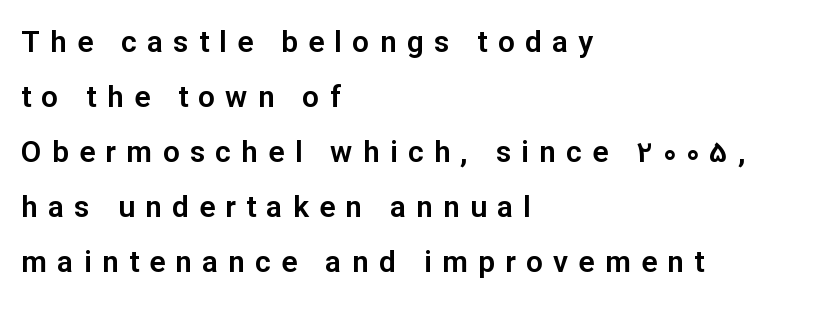
Caption: expanded tracking, letters set apart. The letters stand straight up with perfectly vertical stems. Beneath every word, the page is bare. Check where the strokes stop: nothing finishes them off — pure sans.
